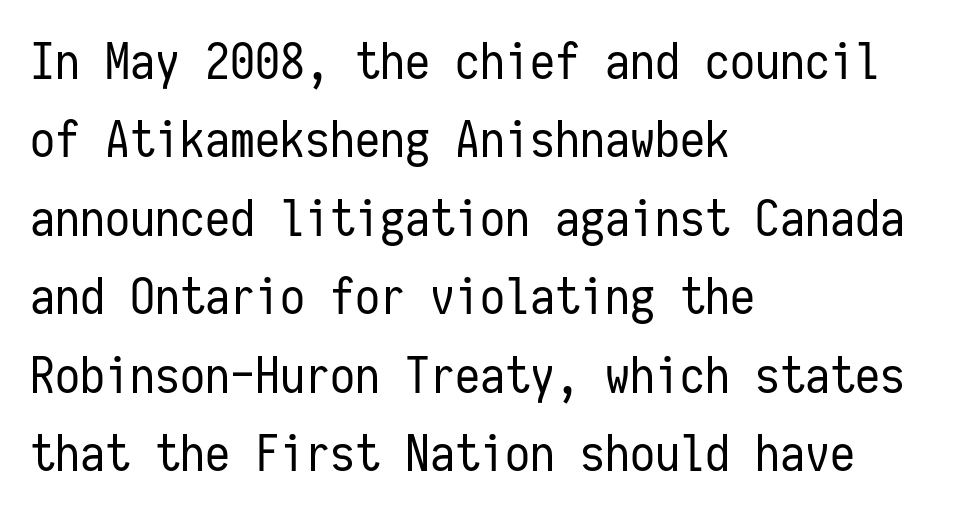
Q: Is the text bold? A: No.
Q: Is the text italic (slanted)? A: No, it is upright.
Q: Is the typeface a serif or a sans-serif typeface? A: Sans-serif.
Q: Is the text underlined? A: No.
Q: How is the paragraph aligned? A: Left-aligned.
Q: Is the spacing between letters normal or unusually wide? A: Normal.
Q: Is the spacing between lines tight, normal or loose? A: Normal.
Q: Width (condensed, normal, or wide)? A: Condensed.
Q: Stroke contrast? A: Low.
Q: x-height? A: Medium.
Q: Monospaced? A: Yes.
